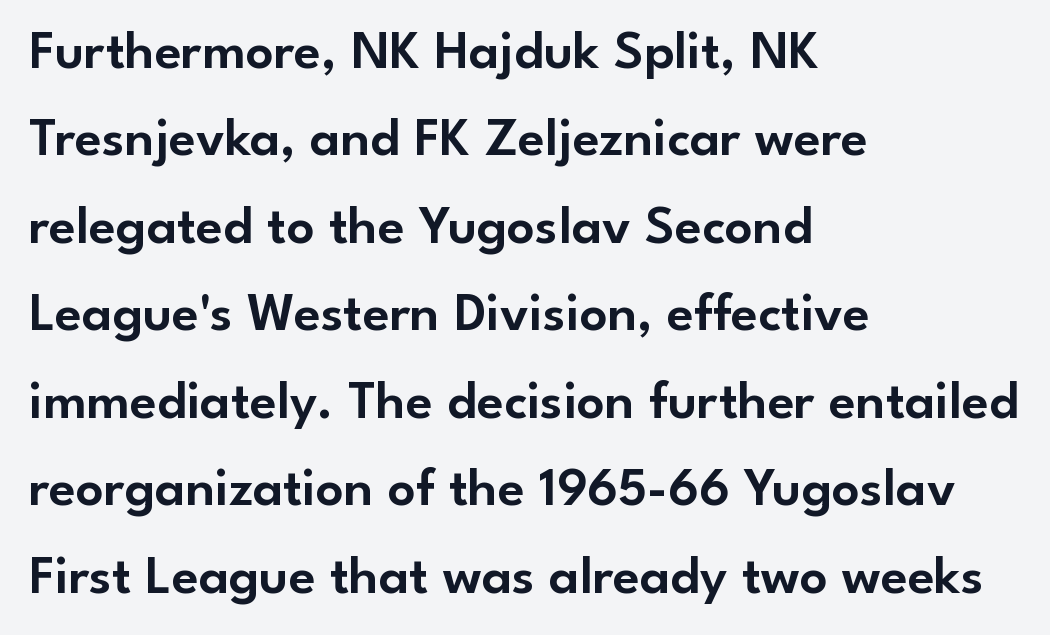
The image shows 55 px sans-serif type, upright; set left-aligned, normal line spacing (1.59x), normal letter spacing, not underlined; low stroke contrast and a small x-height.
